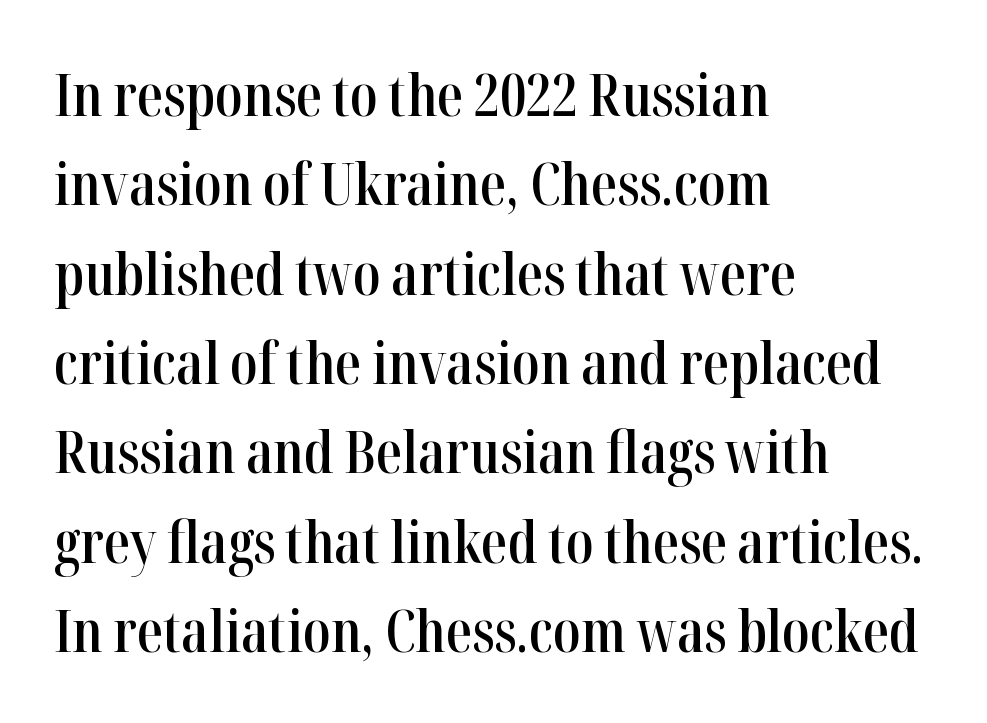
The image shows 58 px semibold, condensed serif type, upright; set left-aligned, normal line spacing (1.54x), normal letter spacing, not underlined; high stroke contrast and a medium x-height.
